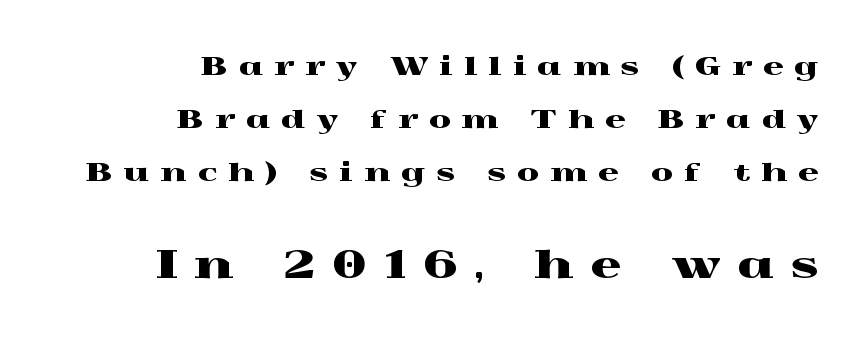
Observe the serifs anchoring each vertical stroke in this sample. No word sits above an underline. Short note: letters widely spaced. The font's upright variant was chosen for this text. The lines in this sample share a right terminus and differ only in where they begin.
